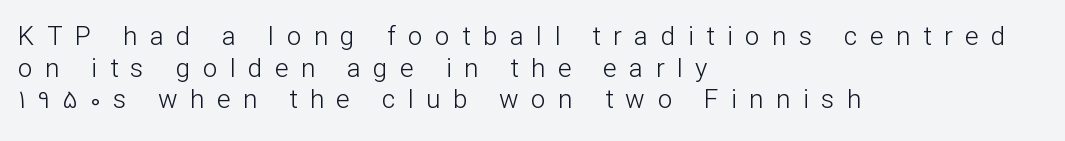
Every stem runs plumb, perpendicular to the baseline. Decoration check: the copy has no underline. A quiet, ordinary-to-light weight characterises the typeface. You could only call the tracking loose — the letters float apart.
